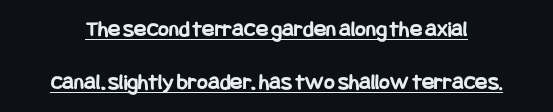
The image shows 23 px bold type, upright; set loose line spacing (2.32x), normal letter spacing, underlined.
